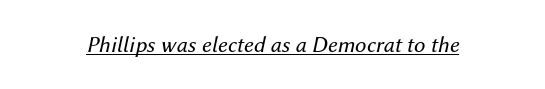
The image shows 23 px text type, italic (leaning right); set normal letter spacing, underlined.
